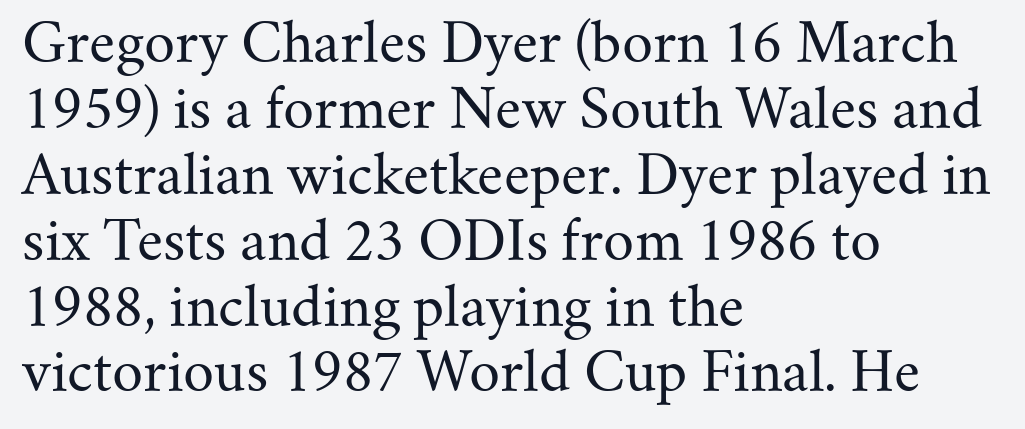
Unlike a clean sans, this face finishes its strokes with serifs. The text block is weighted toward the left margin, trailing off unevenly rightward. Weight: in the light-to-regular range. Students, note that the glyphs here touch the page at normal intervals.
